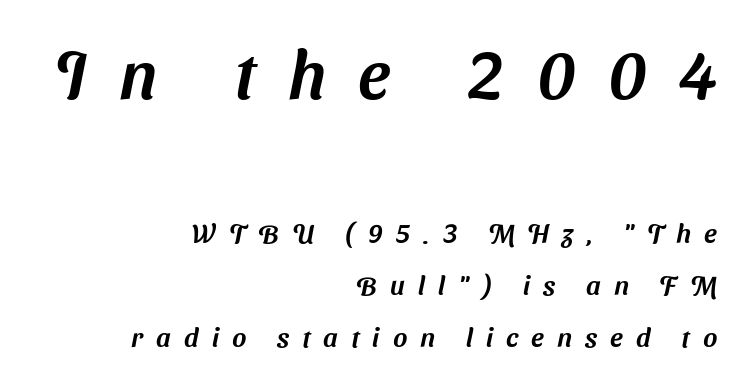
The space beneath each line is pristine and unruled. Look at the tracking — it's clearly loosened, letters drifting apart. The paragraph shown leans on its right margin. Type style note: lacks serifs. The upper block of text is set noticeably larger than the block beneath it.
